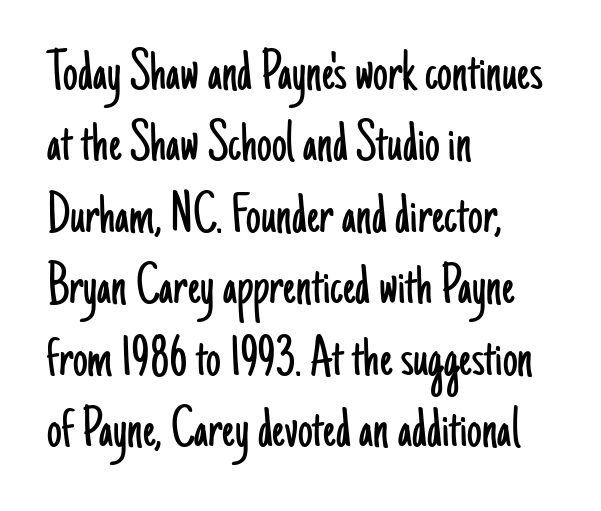
Q: Is the text bold? A: No.
Q: Is the text italic (slanted)? A: No, it is upright.
Q: Is the typeface a serif or a sans-serif typeface? A: Sans-serif.
Q: Is the text underlined? A: No.
Q: How is the paragraph aligned? A: Left-aligned.
Q: Is the spacing between letters normal or unusually wide? A: Normal.
Q: Width (condensed, normal, or wide)? A: Condensed.
Q: Stroke contrast? A: Low.
Q: x-height? A: Small.
Q: Monospaced? A: No.
